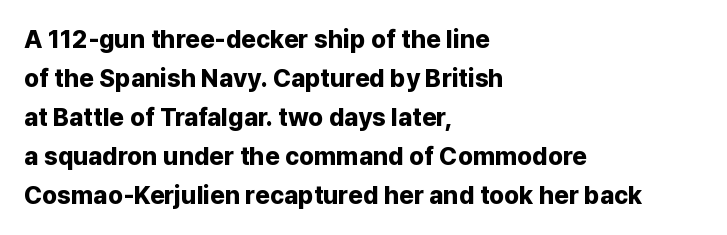
Vertical strokes here are truly vertical. In terms of letterspacing, this is plain default setting. This block has exactly the height ordinary leading produces. Pretty heavy lettering here — definitely bold.
